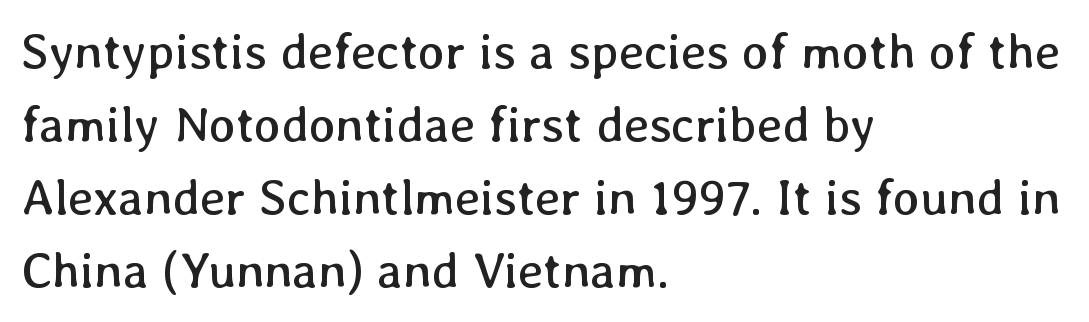
Q: Is the text bold? A: No.
Q: Is the text italic (slanted)? A: No, it is upright.
Q: Is the text underlined? A: No.
Q: How is the paragraph aligned? A: Left-aligned.
Q: Is the spacing between letters normal or unusually wide? A: Normal.
Q: Is the spacing between lines tight, normal or loose? A: Normal.
Q: Width (condensed, normal, or wide)? A: Normal.
Q: Stroke contrast? A: Low.
Q: x-height? A: Medium.
Q: Monospaced? A: No.
